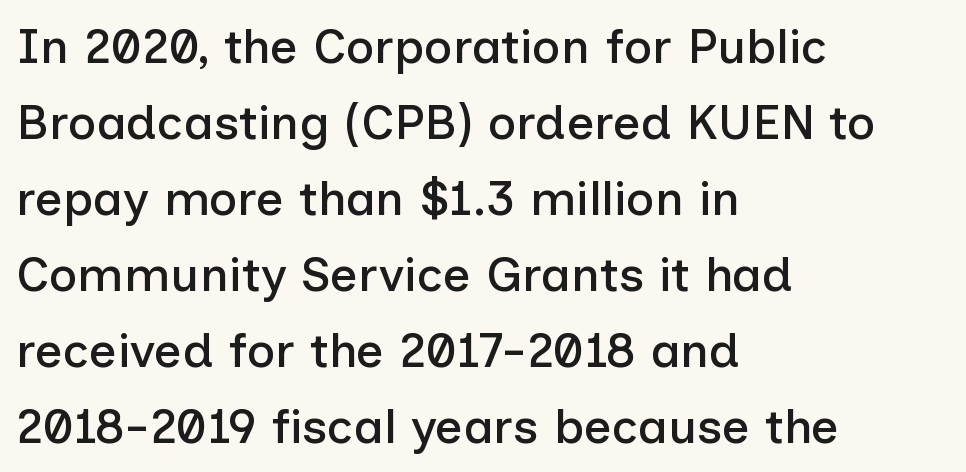
The image shows 49 px sans-serif type, upright; set left-aligned, normal line spacing (1.55x), normal letter spacing, not underlined; low stroke contrast and a medium x-height.
